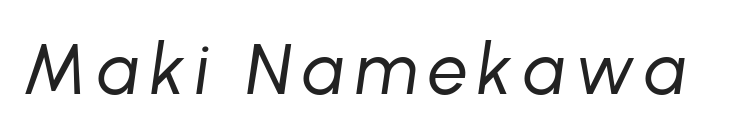
Q: Is the text bold? A: No.
Q: Is the text italic (slanted)? A: Yes, it leans right by about 8 degrees.
Q: Is the text underlined? A: No.
Q: Width (condensed, normal, or wide)? A: Normal.
Q: Stroke contrast? A: Low.
Q: x-height? A: Medium.
Q: Monospaced? A: No.
